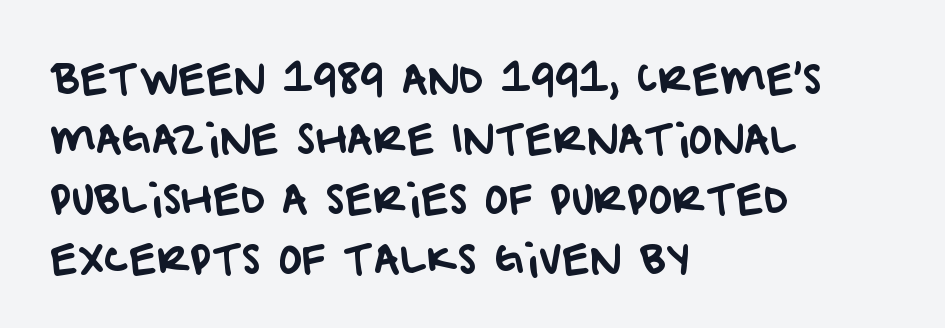
Serif or sans? Sans — the stroke terminals are bare. Vertically, the passage feels balanced, rows spaced as you'd expect. Type without underlining. This sample has the flowing, uneven cadence of proportional lettering. The typesetter chose a ragged-right arrangement here.
